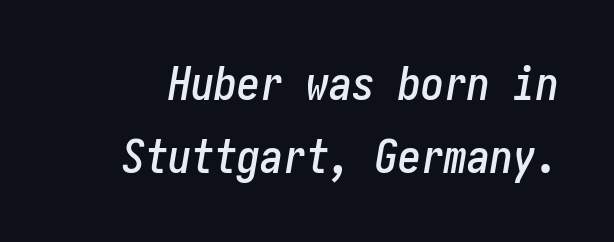
The image shows 46 px condensed type, italic (leaning right); set normal line spacing (1.59x), normal letter spacing, not underlined; low stroke contrast and a medium x-height.
